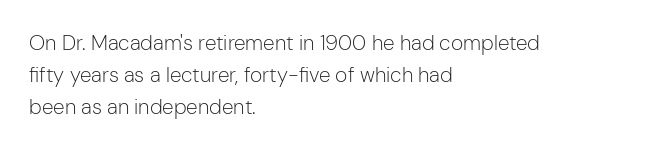
Vertical strokes here are truly vertical. The paragraph has a hard left edge and a soft right edge. The rendering uses a moderate line-height, typical for paragraphs. The cut favours lightness, reaching ordinary text weight at its darkest.
